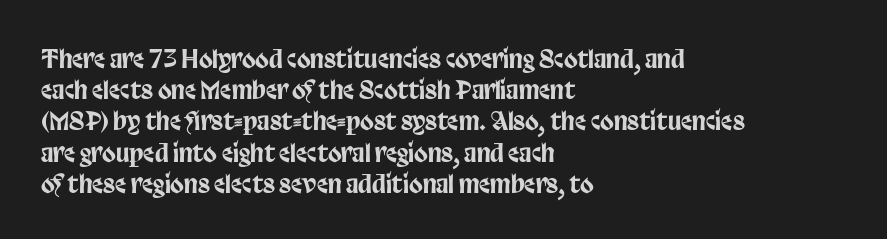
If you drew a line through each stem, it would be perfectly vertical. Leading: standard. The setting favours the left margin, as ordinary paragraphs usually do. Nobody touched the tracking dial on this one. Lines of text with bare space underneath.
